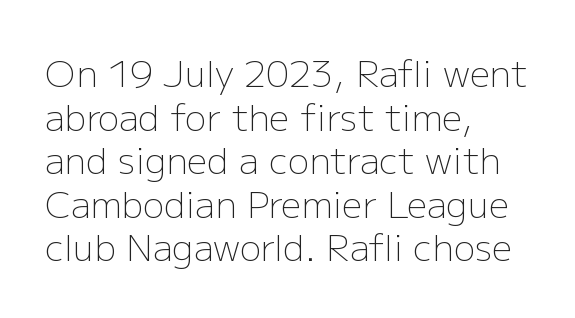
Q: Is the text bold? A: No.
Q: Is the text italic (slanted)? A: No, it is upright.
Q: Is the typeface a serif or a sans-serif typeface? A: Sans-serif.
Q: Is the text underlined? A: No.
Q: How is the paragraph aligned? A: Left-aligned.
Q: Is the spacing between letters normal or unusually wide? A: Normal.
Q: Width (condensed, normal, or wide)? A: Normal.
Q: Stroke contrast? A: Low.
Q: x-height? A: Medium.
Q: Monospaced? A: No.
